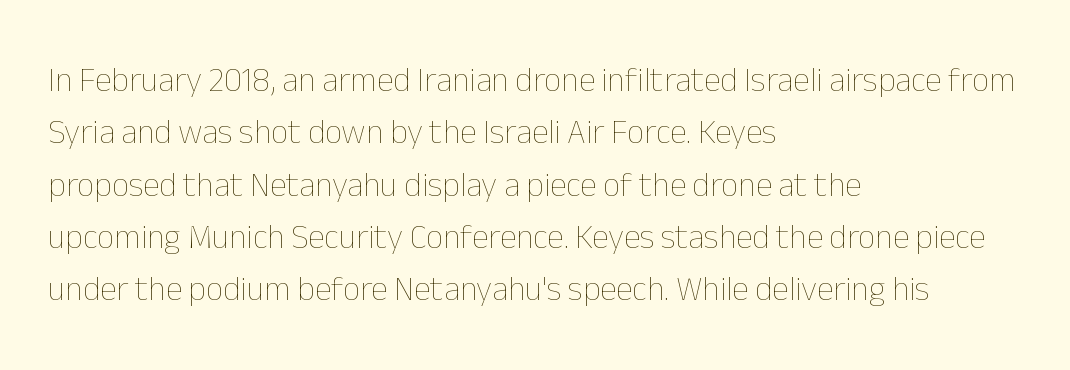
What's the leading like? Ordinary, nothing unusual. Ink coverage per letter is moderate at most. The rendering keeps characters at their native spacing. The passage shown is typed in a proportional face where columns would drift. The rag falls on the right side of this text block. Decoration check: the copy has no underline.
